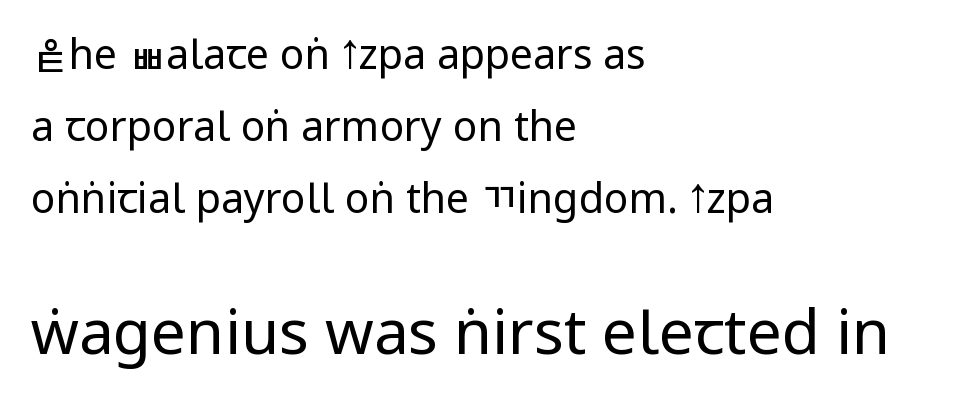
The image shows 62 px regular-weight, condensed sans-serif type, upright; set left-aligned, line spacing 1.76x, normal letter spacing, not underlined; the second (bottom) block is 1.51x larger; low stroke contrast.
